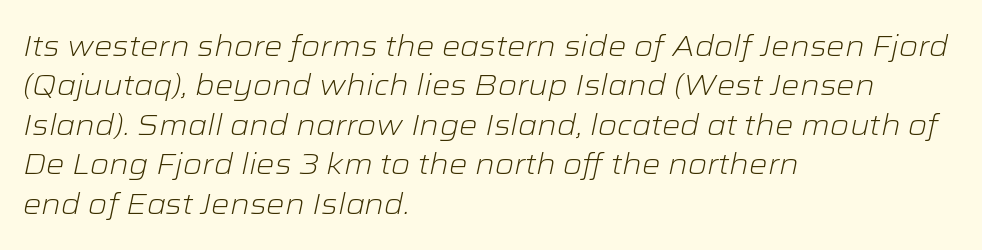
Q: Is the text bold? A: No.
Q: Is the text italic (slanted)? A: Yes, it leans right by about 12 degrees.
Q: Is the text underlined? A: No.
Q: How is the paragraph aligned? A: Left-aligned.
Q: Is the spacing between letters normal or unusually wide? A: Normal.
Q: Is the spacing between lines tight, normal or loose? A: Normal.
Q: Width (condensed, normal, or wide)? A: Wide.
Q: Stroke contrast? A: Low.
Q: x-height? A: Medium.
Q: Monospaced? A: No.
